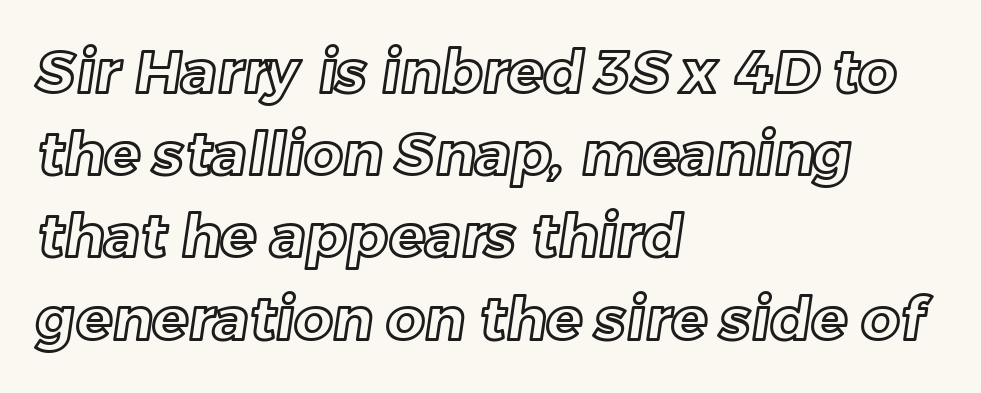
{"width": "normal", "x_height": "medium", "monospaced": "no", "underline": "no", "align": "left", "line_spacing": "normal", "line_spacing_ratio": 1.37, "letter_spacing": "normal", "letter_spacing_em": 0.0, "glyph_px": 60}
